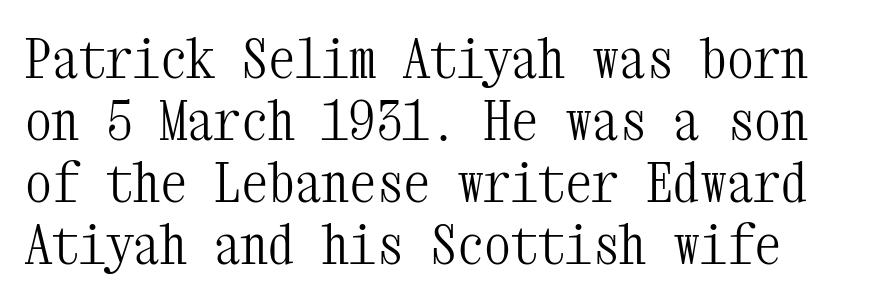
{"serif": "yes", "italic": "no", "bold": "no", "weight": "light", "width": "condensed", "stroke_contrast": "medium", "x_height": "medium", "monospaced": "yes", "underline": "no", "align": "left", "line_spacing": "tight", "line_spacing_ratio": 1.15, "letter_spacing": "normal", "letter_spacing_em": 0.0, "glyph_px": 54}
